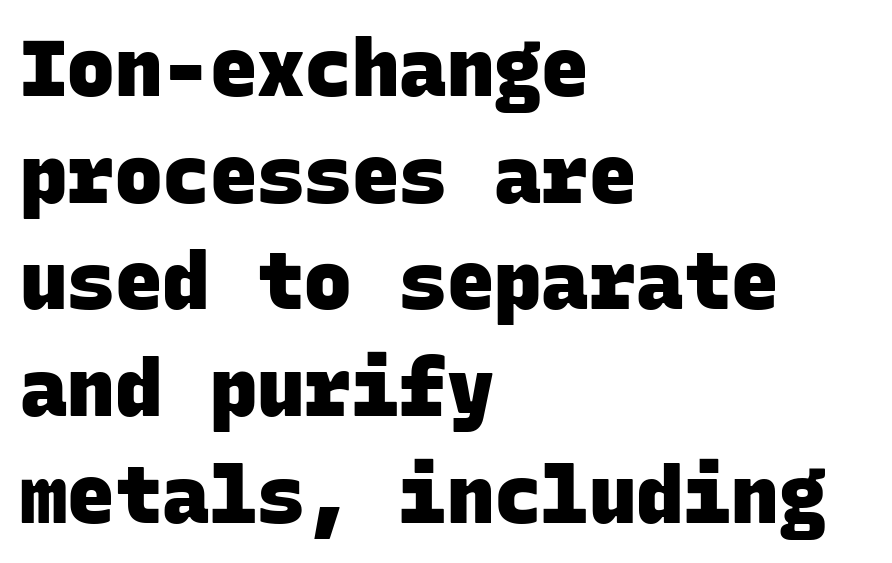
{"serif": "no", "bold": "yes", "weight": "heavy", "width": "normal", "stroke_contrast": "low", "x_height": "large", "monospaced": "yes", "underline": "no", "align": "left", "line_spacing": "normal", "line_spacing_ratio": 1.35, "letter_spacing": "normal", "letter_spacing_em": 0.0, "glyph_px": 79}
